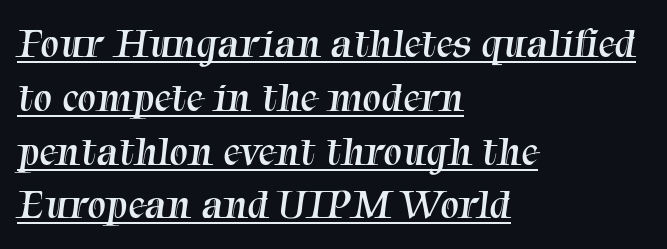
Q: Is the text bold? A: No.
Q: Is the typeface a serif or a sans-serif typeface? A: Serif.
Q: Is the text underlined? A: Yes.
Q: How is the paragraph aligned? A: Left-aligned.
Q: Is the spacing between letters normal or unusually wide? A: Normal.
Q: Is the spacing between lines tight, normal or loose? A: Normal.
Q: Width (condensed, normal, or wide)? A: Normal.
Q: Stroke contrast? A: Medium.
Q: x-height? A: Medium.
Q: Monospaced? A: No.
